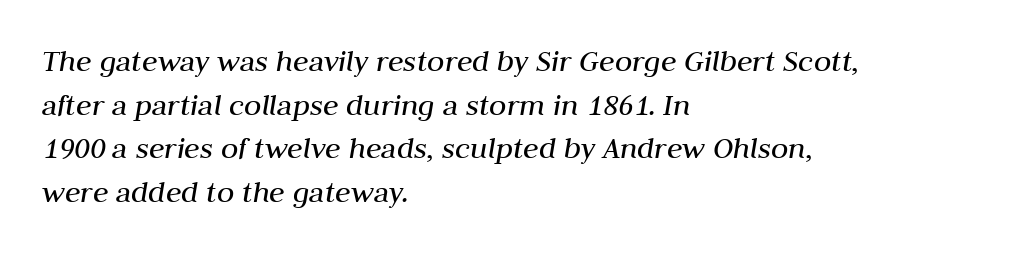
Q: Is the text bold? A: No.
Q: Is the text italic (slanted)? A: Yes, it leans right by about 10 degrees.
Q: Is the text underlined? A: No.
Q: How is the paragraph aligned? A: Left-aligned.
Q: Is the spacing between letters normal or unusually wide? A: Normal.
Q: Is the spacing between lines tight, normal or loose? A: Normal.
Q: Width (condensed, normal, or wide)? A: Normal.
Q: Stroke contrast? A: Medium.
Q: x-height? A: Medium.
Q: Monospaced? A: No.
